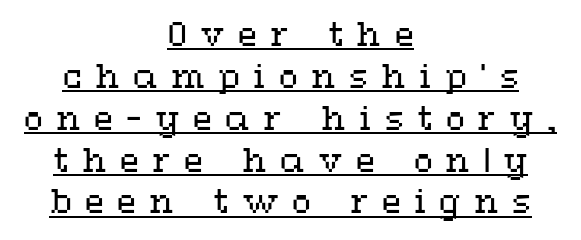
Vertical strokes here are truly vertical. If you folded the block vertically in half, each line would mirror itself in length. The sample's only ornament is a line tracing under the words. Think of a printed novel: that variable character pitch is what you see here. The font is comparable to plain body text, perhaps lighter.
